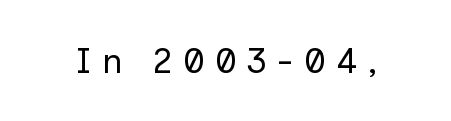
The image shows 35 px regular-weight sans-serif type, upright; set unusually wide letter spacing (+0.29 em), not underlined; low stroke contrast and a medium x-height.
